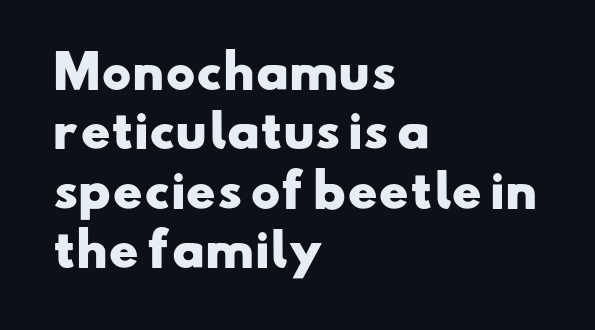
The image shows 45 px heavy, wide sans-serif type; set left-aligned, normal line spacing (1.32x), normal letter spacing, not underlined; low stroke contrast and a small x-height.
